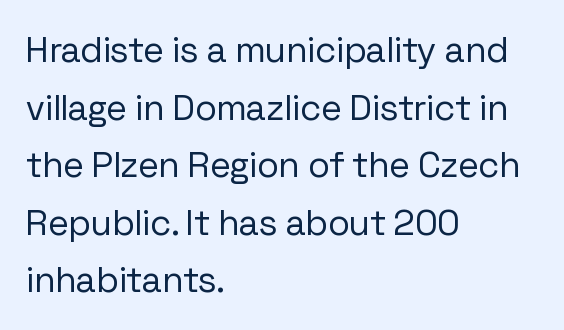
{"serif": "no", "italic": "no", "bold": "no", "weight": "regular", "width": "normal", "stroke_contrast": "low", "x_height": "medium", "monospaced": "no", "underline": "no", "align": "left", "line_spacing": "normal", "line_spacing_ratio": 1.6, "letter_spacing": "normal", "letter_spacing_em": 0.0, "glyph_px": 36}
